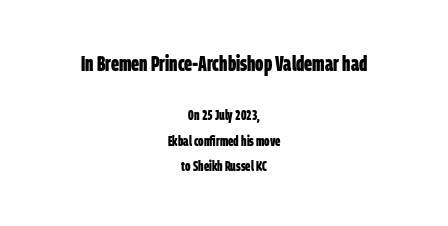
Q: Is the text bold? A: Yes.
Q: Is the text underlined? A: No.
Q: How is the paragraph aligned? A: Centered.
Q: Is the spacing between letters normal or unusually wide? A: Normal.
Q: Which block of text is set in a larger size, the first (top) or the second (bottom)? A: The first (top) one.
